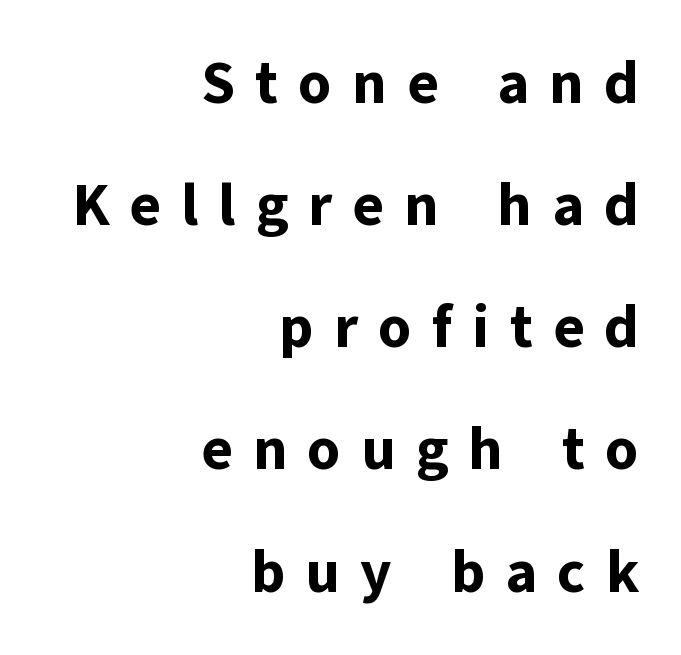
The image shows 59 px bold sans-serif type, upright; set right-aligned, loose line spacing (2.07x), unusually wide letter spacing (+0.34 em), not underlined; low stroke contrast and a medium x-height.
